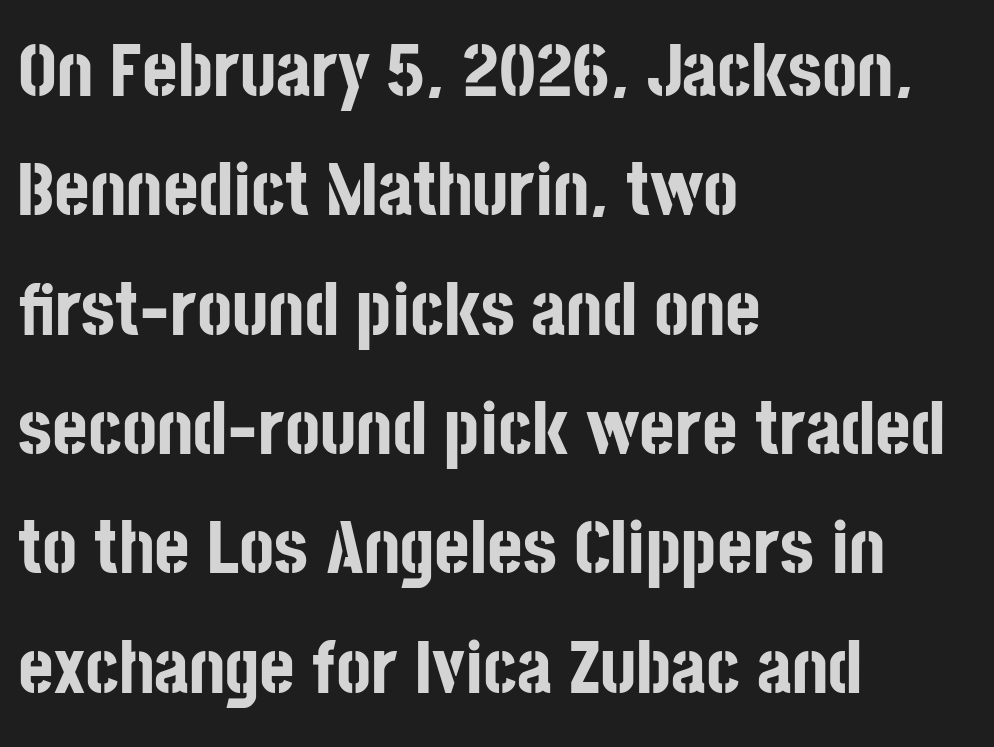
Q: Is the text bold? A: Yes.
Q: Is the text italic (slanted)? A: No, it is upright.
Q: Is the typeface a serif or a sans-serif typeface? A: Sans-serif.
Q: Is the text underlined? A: No.
Q: How is the paragraph aligned? A: Left-aligned.
Q: Is the spacing between letters normal or unusually wide? A: Normal.
Q: Is the spacing between lines tight, normal or loose? A: Normal.
Q: Width (condensed, normal, or wide)? A: Condensed.
Q: Stroke contrast? A: Low.
Q: x-height? A: Large.
Q: Monospaced? A: No.
